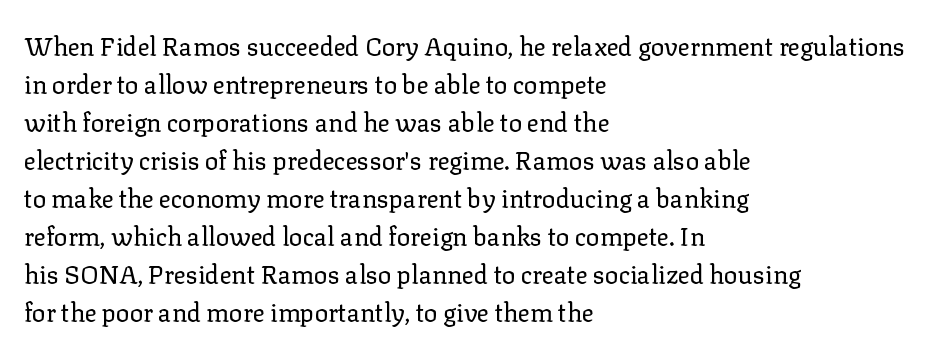
{"italic": "no", "bold": "no", "underline": "no", "align": "left", "line_spacing": "normal", "line_spacing_ratio": 1.52, "letter_spacing": "normal", "letter_spacing_em": 0.0, "glyph_px": 25}
